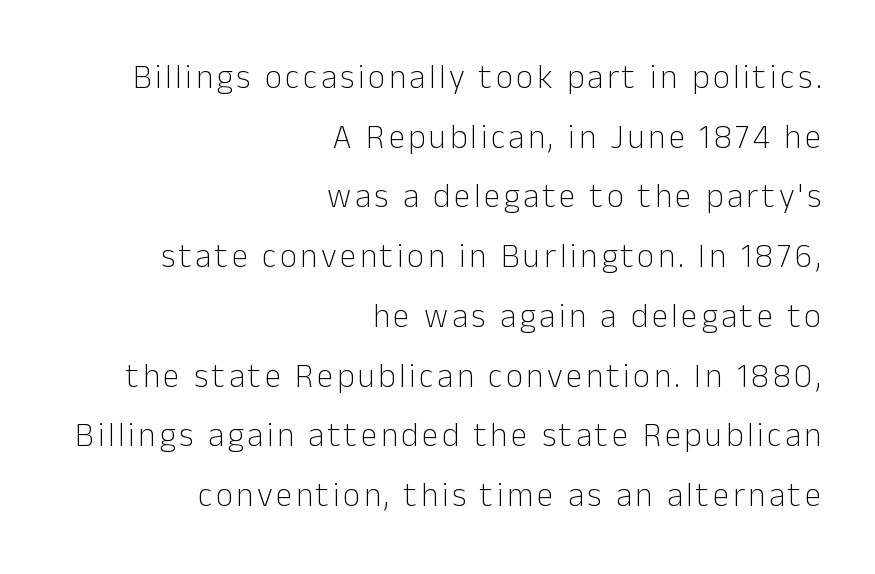
The image shows 33 px light sans-serif type, upright; set right-aligned, line spacing 1.81x, not underlined; low stroke contrast and a medium x-height.
